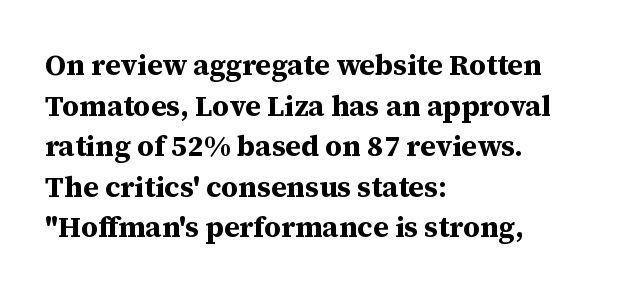
{"serif": "yes", "italic": "no", "bold": "yes", "weight": "bold", "width": "normal", "stroke_contrast": "medium", "x_height": "medium", "monospaced": "no", "underline": "no", "align": "left", "line_spacing": "normal", "line_spacing_ratio": 1.4, "letter_spacing": "normal", "letter_spacing_em": 0.0, "glyph_px": 29}
